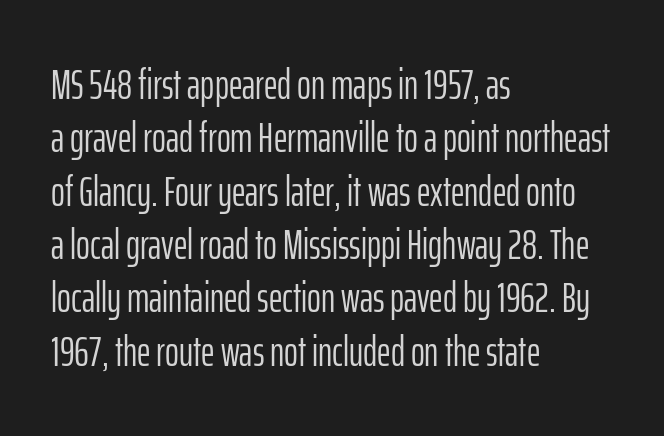
{"serif": "no", "italic": "no", "bold": "no", "weight": "light", "width": "condensed", "stroke_contrast": "low", "x_height": "medium", "monospaced": "no", "underline": "no", "align": "left", "line_spacing": "normal", "line_spacing_ratio": 1.27, "letter_spacing": "normal", "letter_spacing_em": 0.0, "glyph_px": 42}
